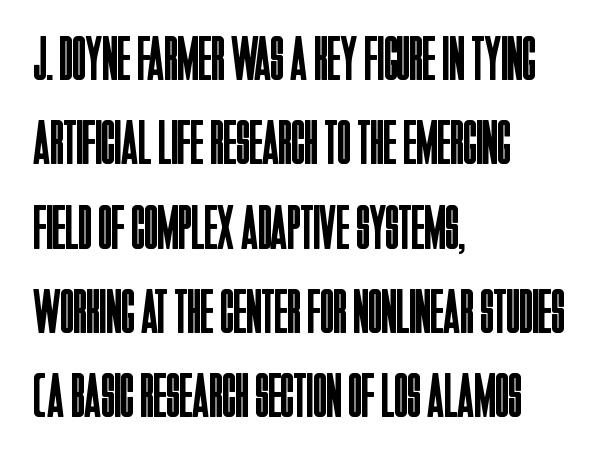
{"serif": "no", "italic": "no", "bold": "no", "weight": "regular", "width": "condensed", "stroke_contrast": "low", "x_height": "large", "monospaced": "no", "underline": "no", "align": "left", "line_spacing": "normal", "line_spacing_ratio": 1.36, "letter_spacing": "normal", "letter_spacing_em": 0.0, "glyph_px": 62}
